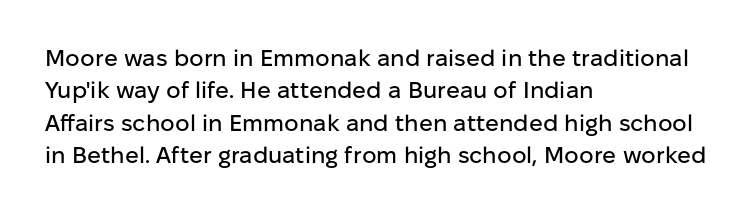
{"italic": "no", "underline": "no", "align": "left", "line_spacing": "normal", "line_spacing_ratio": 1.41, "letter_spacing": "normal", "letter_spacing_em": 0.0, "glyph_px": 23}
